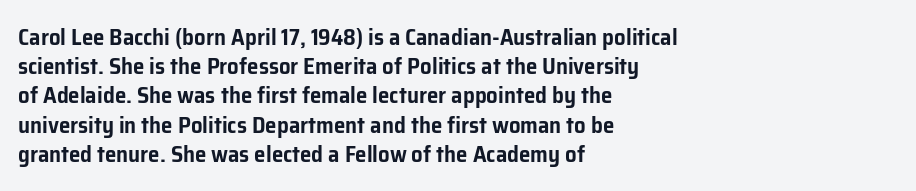
Interline gaps are of average width in this sample. Short note: letters normally spaced. Posture: vertical. The strip under each line holds only bare page. Which margin do the lines hug? The left one — the right edge is uneven.
